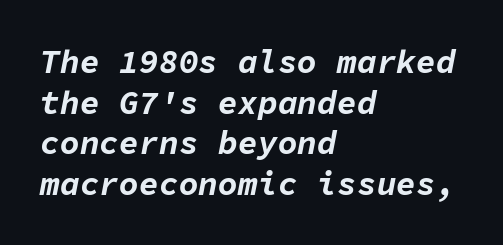
Q: Is the text bold? A: Yes.
Q: Is the text italic (slanted)? A: Yes, it leans right by about 11 degrees.
Q: Is the text underlined? A: No.
Q: How is the paragraph aligned? A: Left-aligned.
Q: Is the spacing between letters normal or unusually wide? A: Normal.
Q: Width (condensed, normal, or wide)? A: Normal.
Q: Stroke contrast? A: Low.
Q: x-height? A: Medium.
Q: Monospaced? A: Yes.
